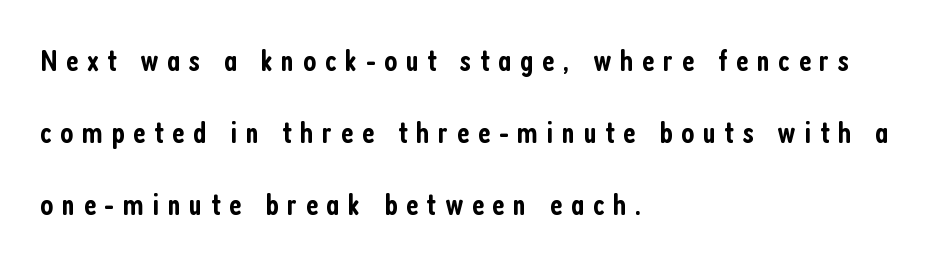
Q: Is the text bold? A: Semi-bold.
Q: Is the text italic (slanted)? A: No, it is upright.
Q: Is the typeface a serif or a sans-serif typeface? A: Sans-serif.
Q: Is the text underlined? A: No.
Q: How is the paragraph aligned? A: Left-aligned.
Q: Is the spacing between letters normal or unusually wide? A: Unusually wide.
Q: Is the spacing between lines tight, normal or loose? A: Loose.
Q: Width (condensed, normal, or wide)? A: Condensed.
Q: Stroke contrast? A: Low.
Q: x-height? A: Medium.
Q: Monospaced? A: No.
